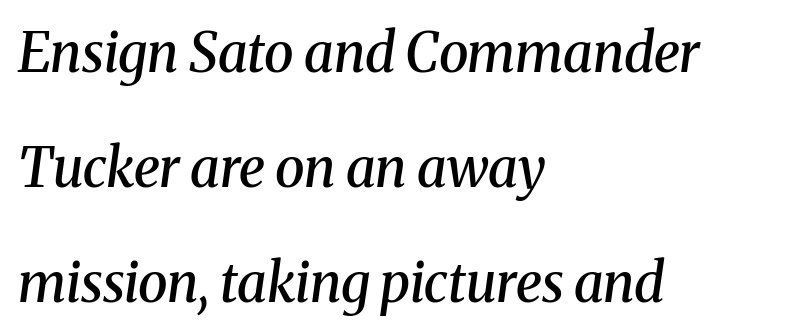
If you measured baseline to baseline, you'd find a long distance. The letters advance in unequal steps, a hallmark of proportional type. The typesetter chose a ragged-right arrangement here. A typesetter would mark this as italic.
